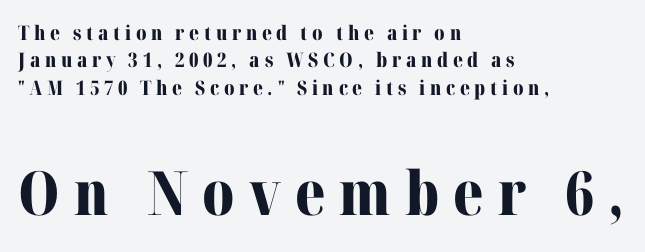
The passage shown has open, widely tracked lettering throughout. The passage shown is typed in a proportional face where columns would drift. Summary of weight: heavy, a full bold. Italic? Not at all — the glyphs are vertical.
